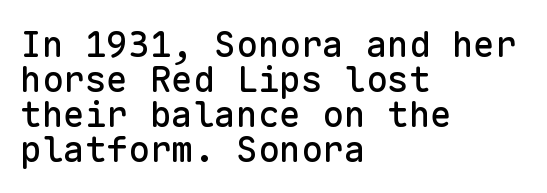
Q: Is the text italic (slanted)? A: No, it is upright.
Q: Is the typeface a serif or a sans-serif typeface? A: Sans-serif.
Q: Is the text underlined? A: No.
Q: How is the paragraph aligned? A: Left-aligned.
Q: Is the spacing between letters normal or unusually wide? A: Normal.
Q: Is the spacing between lines tight, normal or loose? A: Tight.
Q: Width (condensed, normal, or wide)? A: Normal.
Q: Stroke contrast? A: Low.
Q: x-height? A: Medium.
Q: Monospaced? A: Yes.
